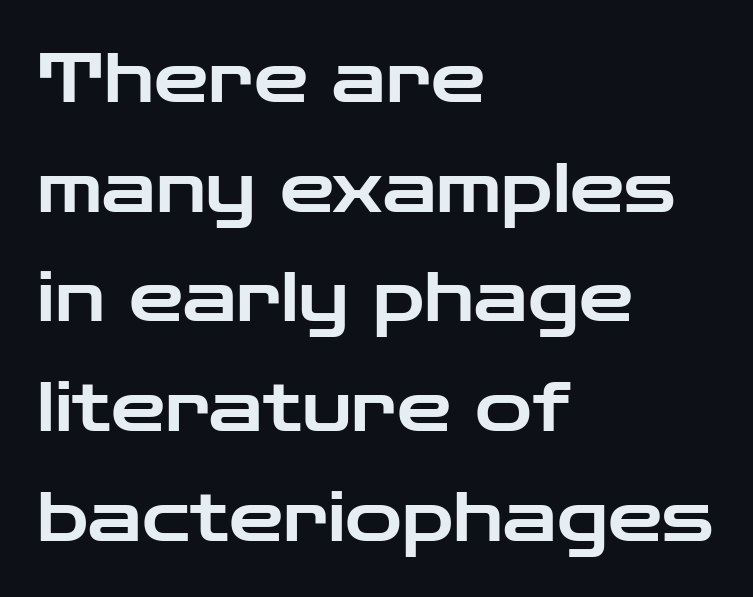
{"serif": "no", "italic": "no", "width": "wide", "stroke_contrast": "low", "x_height": "medium", "monospaced": "no", "underline": "no", "align": "left", "line_spacing": "normal", "line_spacing_ratio": 1.59, "letter_spacing": "normal", "letter_spacing_em": 0.0, "glyph_px": 69}
